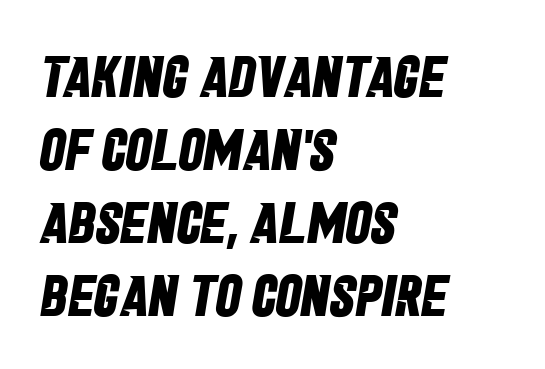
Q: Is the text bold? A: Yes.
Q: Is the typeface a serif or a sans-serif typeface? A: Sans-serif.
Q: Is the text underlined? A: No.
Q: How is the paragraph aligned? A: Left-aligned.
Q: Is the spacing between letters normal or unusually wide? A: Normal.
Q: Is the spacing between lines tight, normal or loose? A: Normal.
Q: Width (condensed, normal, or wide)? A: Condensed.
Q: Stroke contrast? A: Low.
Q: x-height? A: Large.
Q: Monospaced? A: No.
